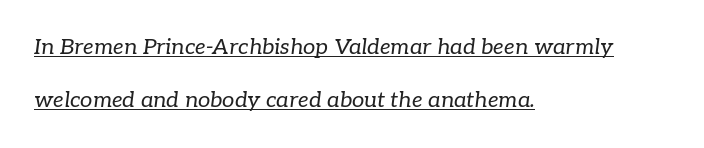
Q: Is the text bold? A: No.
Q: Is the text italic (slanted)? A: Yes, it leans right by about 7 degrees.
Q: Is the text underlined? A: Yes.
Q: How is the paragraph aligned? A: Left-aligned.
Q: Is the spacing between letters normal or unusually wide? A: Normal.
Q: Is the spacing between lines tight, normal or loose? A: Loose.
